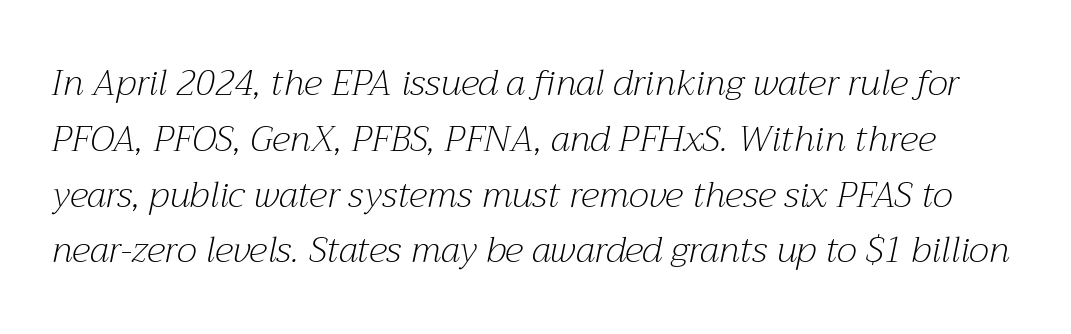
Q: Is the text bold? A: No.
Q: Is the text italic (slanted)? A: Yes, it leans right by about 12 degrees.
Q: Is the typeface a serif or a sans-serif typeface? A: Serif.
Q: Is the text underlined? A: No.
Q: Is the spacing between letters normal or unusually wide? A: Normal.
Q: Is the spacing between lines tight, normal or loose? A: Normal.
Q: Width (condensed, normal, or wide)? A: Normal.
Q: Stroke contrast? A: Medium.
Q: x-height? A: Medium.
Q: Monospaced? A: No.
